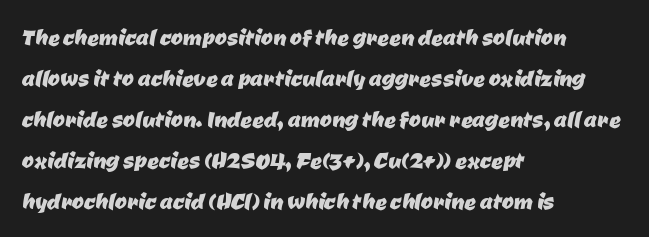
The image shows 29 px sans-serif type; set left-aligned, normal line spacing (1.41x), normal letter spacing, not underlined; low stroke contrast and a medium x-height.
